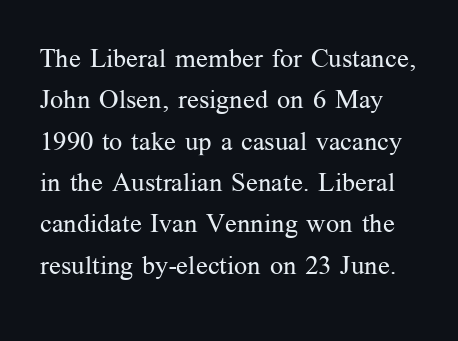
Q: Is the text bold? A: No.
Q: Is the text italic (slanted)? A: No, it is upright.
Q: Is the text underlined? A: No.
Q: Is the spacing between letters normal or unusually wide? A: Normal.
Q: Is the spacing between lines tight, normal or loose? A: Normal.
